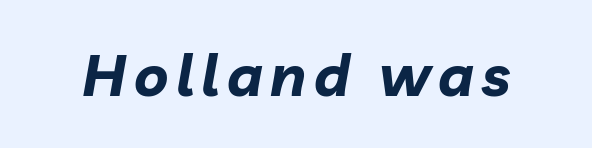
The image shows 58 px bold type, italic (leaning right); set not underlined; low stroke contrast and a medium x-height.
